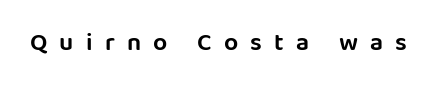
The tracking reads as deliberately expanded to a designer's eye. Unlike italic type, these characters show no tilt at all. Only glyphs here, with clear space below each row.
